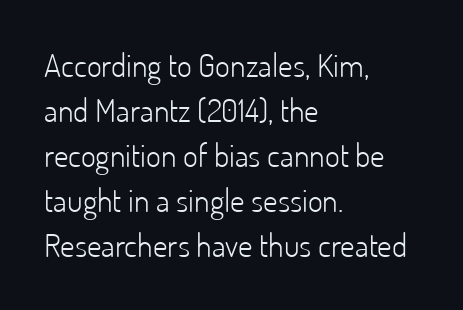
{"serif": "no", "italic": "no", "bold": "no", "weight": "light", "width": "normal", "stroke_contrast": "low", "x_height": "small", "monospaced": "no", "underline": "no", "align": "left", "line_spacing": "normal", "line_spacing_ratio": 1.41, "letter_spacing": "normal", "letter_spacing_em": 0.0, "glyph_px": 32}
